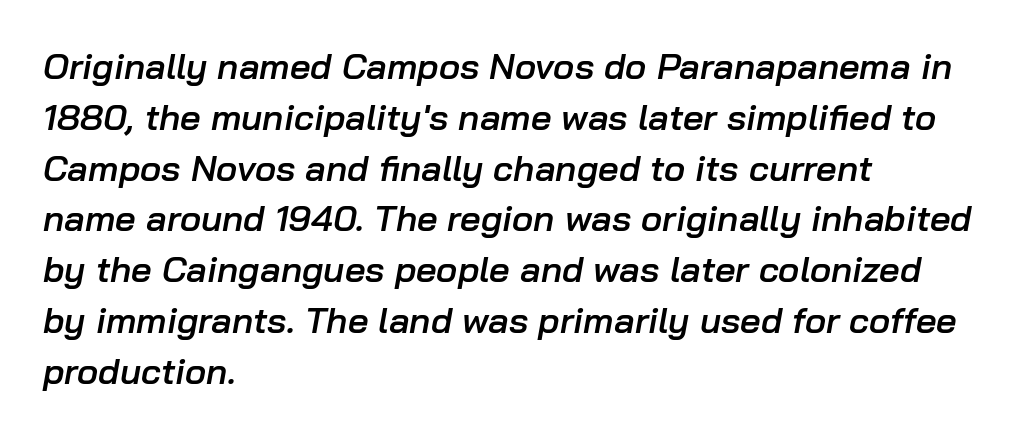
You could not count columns in this text — the font is proportionally spaced. The space beneath each line is pristine and unruled. Yep, that's italic — everything's leaning. Each glyph is drawn with semibold strokes, heavier than normal yet not fully bold.
